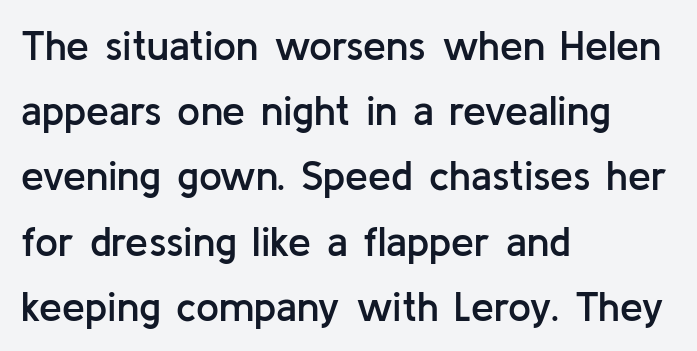
Varying glyph widths throughout — classic text-font behaviour. This rendering uses left alignment, leaving the right contour irregular. The type family on display is of the sans-serif kind. Characters remain perfectly vertical along every line. Standard letterfit; no display-style spreading of the glyphs.
